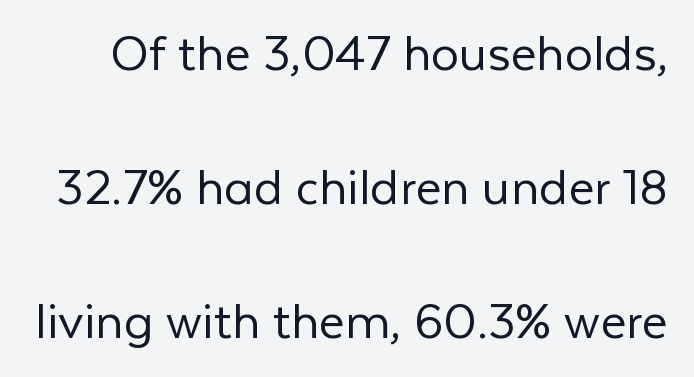
Think standard paragraph weight, or any step lighter than that. The lines are spread far apart with generous leading. The zone under the glyphs is completely vacant. Check where the strokes stop: nothing finishes them off — pure sans.
